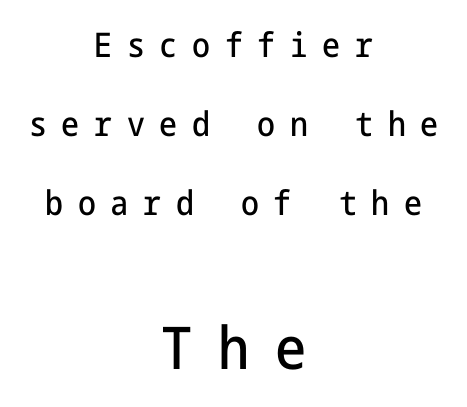
The image shows 59 px condensed sans-serif type, upright; set centered, loose line spacing (2.33x), unusually wide letter spacing (+0.43 em), not underlined; the second (bottom) block is 1.74x larger; low stroke contrast and a medium x-height.
